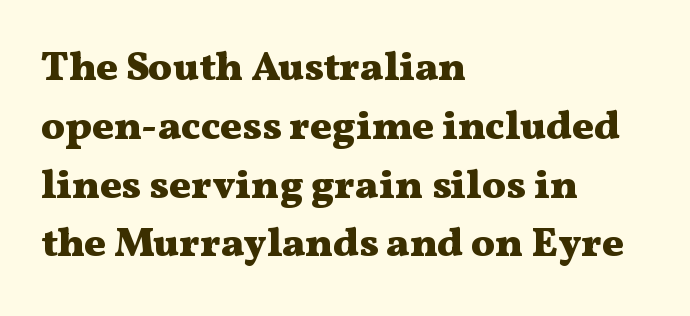
Weight check: bold — yes, fully. Anything drawn beneath the words? Only blank space. Examine the stroke ends and you'll spot serifs. The lines in this sample share a left origin and differ only in where they stop. Normally led — the rows are evenly, conventionally spaced.
